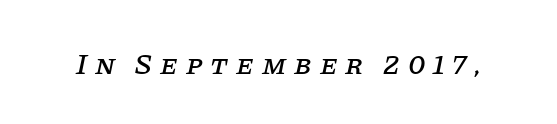
The characters display serif detailing at their extremities. Rendered with sloped, italic letterforms. The rendering uses natural spacing where letterforms have individual widths. Plain, unruled lines of type.
